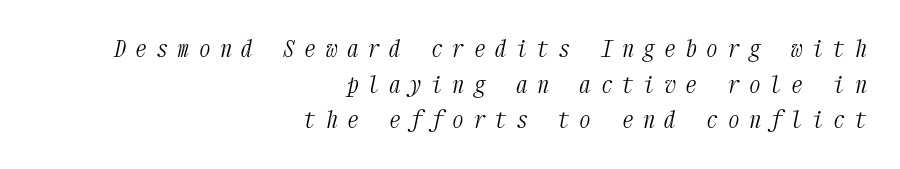
Q: Is the text bold? A: No.
Q: Is the text italic (slanted)? A: Yes, it leans right by about 12 degrees.
Q: Is the text underlined? A: No.
Q: How is the paragraph aligned? A: Right-aligned.
Q: Is the spacing between letters normal or unusually wide? A: Unusually wide.
Q: Is the spacing between lines tight, normal or loose? A: Normal.
